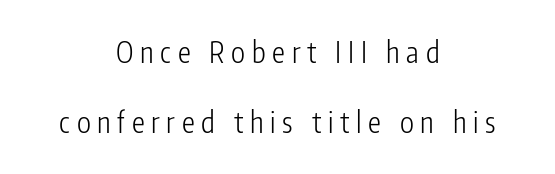
The image shows 29 px light, condensed sans-serif type, upright; set centered, loose line spacing (2.42x), unusually wide letter spacing (+0.23 em), not underlined; low stroke contrast and a medium x-height.
